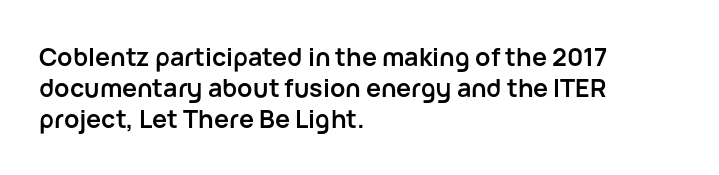
Q: Is the text bold? A: Yes.
Q: Is the text italic (slanted)? A: No, it is upright.
Q: Is the text underlined? A: No.
Q: How is the paragraph aligned? A: Left-aligned.
Q: Is the spacing between letters normal or unusually wide? A: Normal.
